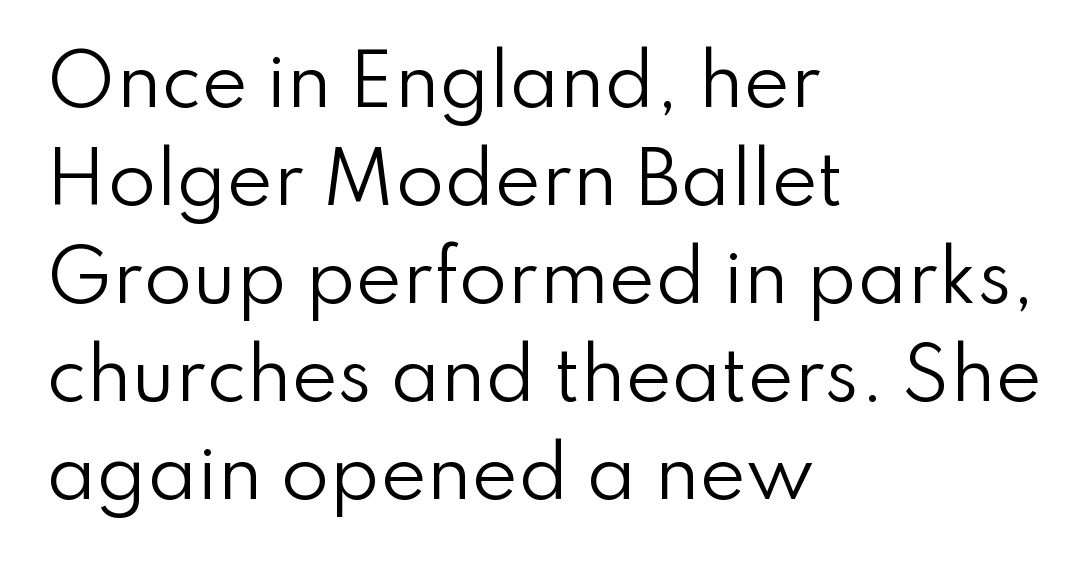
{"serif": "no", "italic": "no", "bold": "no", "weight": "regular", "width": "normal", "stroke_contrast": "low", "x_height": "small", "monospaced": "no", "underline": "no", "align": "left", "line_spacing": "normal", "line_spacing_ratio": 1.4, "letter_spacing": "normal", "letter_spacing_em": 0.0, "glyph_px": 70}
